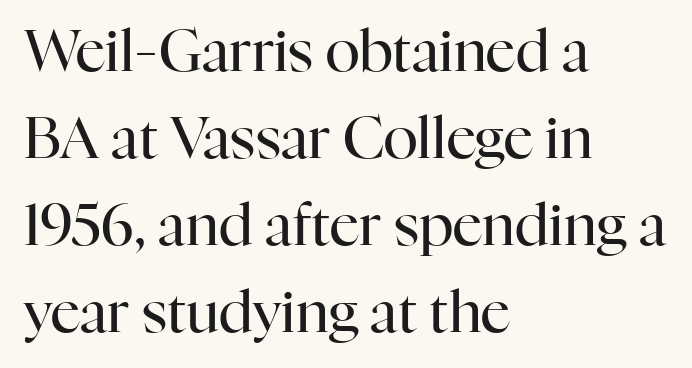
The image shows 58 px regular-weight serif type, upright; set left-aligned, normal line spacing (1.5x), normal letter spacing, not underlined; high stroke contrast and a medium x-height.
